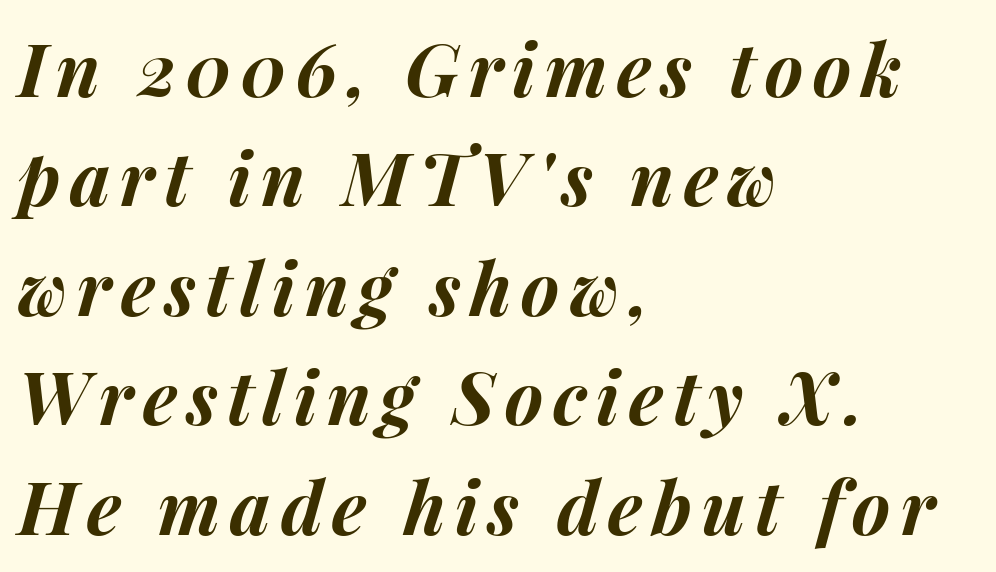
Q: Is the text bold? A: Yes.
Q: Is the text italic (slanted)? A: Yes, it leans right by about 15 degrees.
Q: Is the text underlined? A: No.
Q: How is the paragraph aligned? A: Left-aligned.
Q: Is the spacing between lines tight, normal or loose? A: Normal.
Q: Width (condensed, normal, or wide)? A: Normal.
Q: Stroke contrast? A: Medium.
Q: x-height? A: Medium.
Q: Monospaced? A: No.
